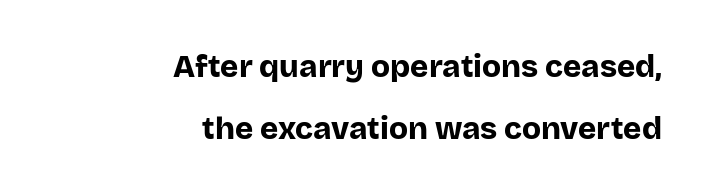
Does extra space separate the letters? No, they use regular spacing. A roman cut, with each character standing at attention. Serif or sans? Sans — the stroke terminals are bare. Line spacing here is loose. Visually the block forms a straight wall on the right and a jagged coastline on the left.
